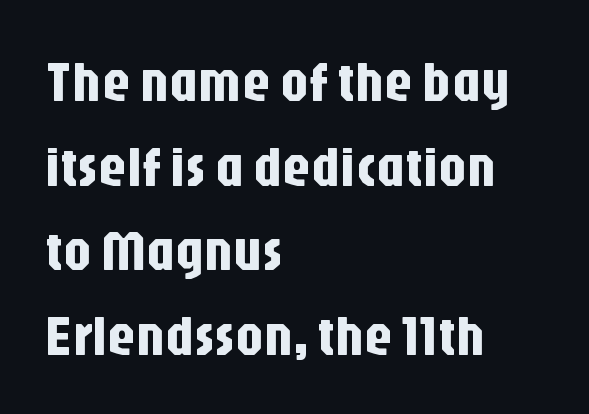
Q: Is the text italic (slanted)? A: No, it is upright.
Q: Is the typeface a serif or a sans-serif typeface? A: Sans-serif.
Q: Is the text underlined? A: No.
Q: How is the paragraph aligned? A: Left-aligned.
Q: Is the spacing between letters normal or unusually wide? A: Normal.
Q: Is the spacing between lines tight, normal or loose? A: Normal.
Q: Width (condensed, normal, or wide)? A: Condensed.
Q: Stroke contrast? A: Low.
Q: x-height? A: Large.
Q: Monospaced? A: No.
